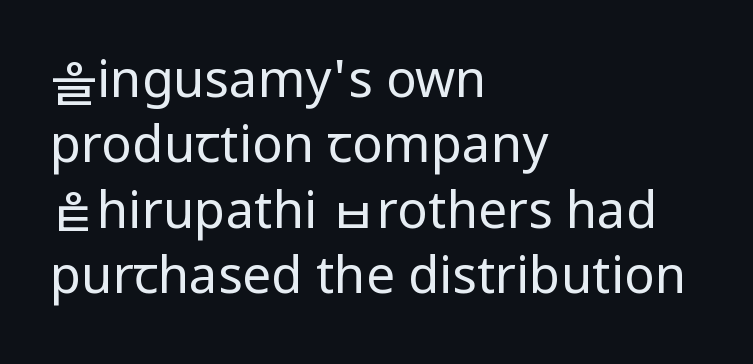
{"serif": "no", "italic": "no", "bold": "no", "weight": "regular", "width": "condensed", "stroke_contrast": "low", "x_height": "large", "monospaced": "no", "underline": "no", "align": "left", "line_spacing": "normal", "line_spacing_ratio": 1.28, "letter_spacing": "normal", "letter_spacing_em": 0.0, "glyph_px": 51}
